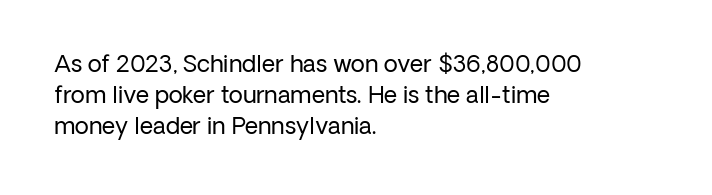
Posture: upright roman. The ragged edge is on the right, which tells us the setting is flush left. Reading down the column, the eye jumps a familiar distance to each next line. The specimen omits any rule beneath the text block's lines. The face looks like a standard text weight, possibly lighter.
